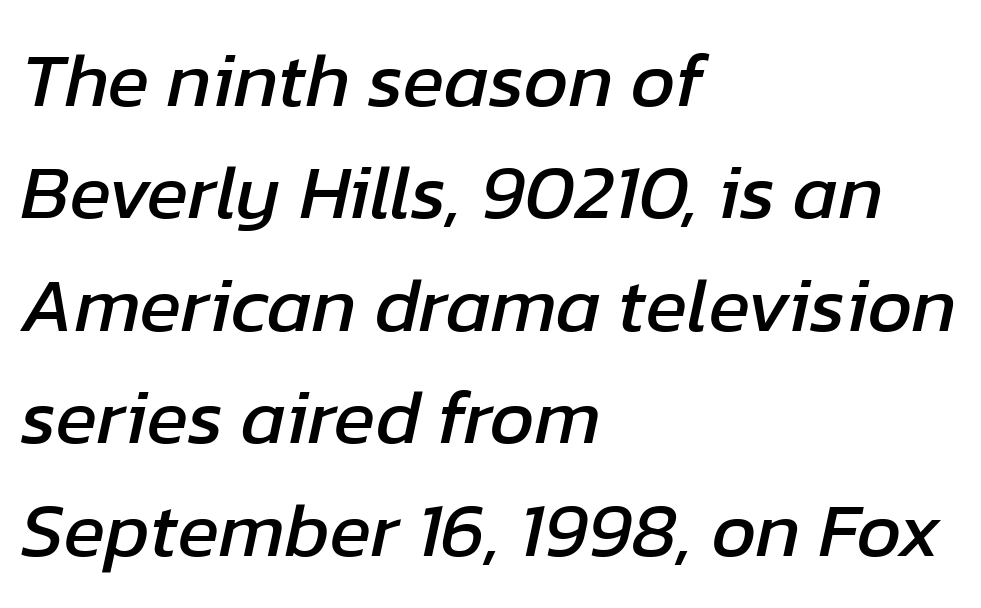
The image shows 77 px text type, italic (leaning right); set left-aligned, normal line spacing (1.46x), normal letter spacing, not underlined; low stroke contrast and a medium x-height.
